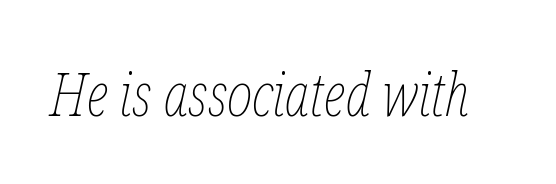
If you drew a line through each stem, it would be angled. Spacing between characters is what you'd get straight out of the box. Descenders are the only things crossing below the line. Is the stroke heavy? The answer is a plain regular-or-lighter.
